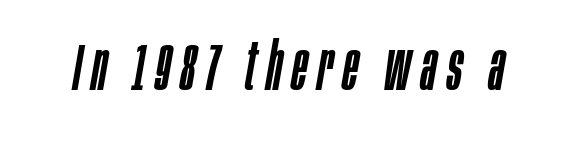
The image shows 65 px condensed type, italic (leaning right); set not underlined; low stroke contrast and a large x-height.
